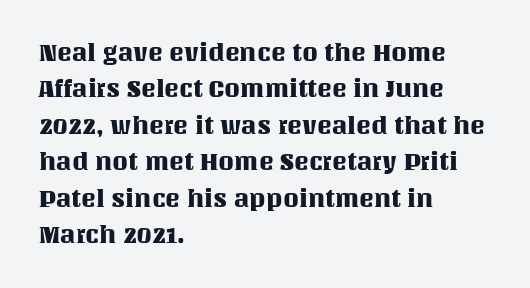
Q: Is the text italic (slanted)? A: No, it is upright.
Q: Is the text underlined? A: No.
Q: How is the paragraph aligned? A: Left-aligned.
Q: Is the spacing between letters normal or unusually wide? A: Normal.
Q: Is the spacing between lines tight, normal or loose? A: Normal.
